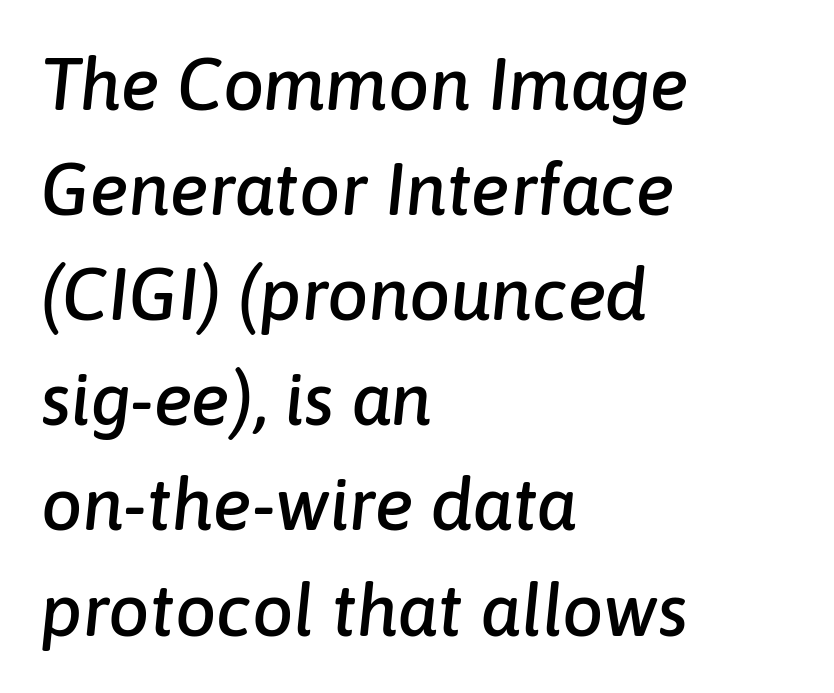
Notice how the passage keeps a crisp vertical edge on the left only. Caption: standard tracking, unaltered. The passage shown stacks its lines at a standard gap. These lines are rendered in a variable-pitch font. Anything drawn beneath the words? Only blank space. Italic: yes, the glyphs are oblique.
